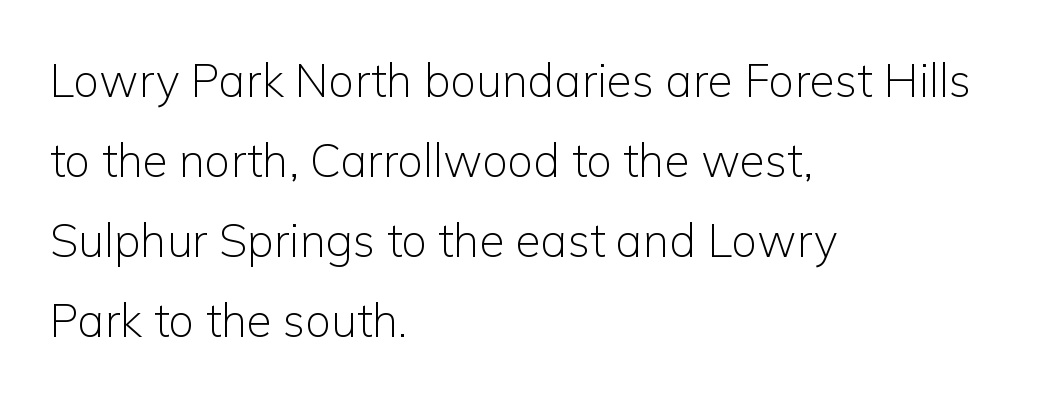
Clear beneath every line of the passage. The letters look calm and open, with moderate or lighter stems. Spacing verdict: proportional, widths tailored to each character. Line starts are locked; line ends wander. The text was rendered using a sans face with plain stroke endings.
